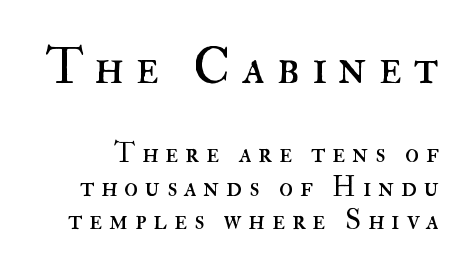
Counters stay open thanks to moderate or lighter strokes. Every stem runs plumb, perpendicular to the baseline. Is the lower block the larger one? No — the upper block carries the bigger type. Proportional: the letters do not fall into vertical columns. This sample uses expanded letter spacing, leaving extra air between glyphs. These lines huddle together more closely than default settings would place them.
